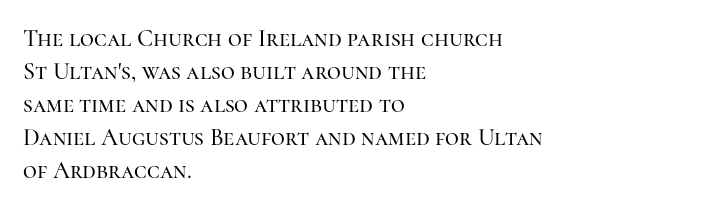
The image shows 24 px text type, upright; set left-aligned, normal line spacing (1.37x), normal letter spacing, not underlined.
